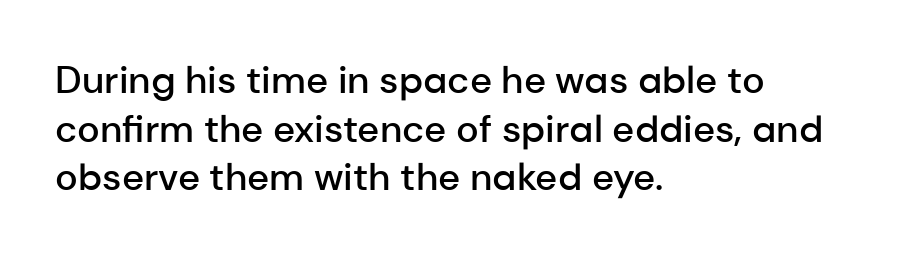
A typesetter would call this zero additional tracking. To sum up the face: it is a sans, with no serifs. The face used here is a semibold: visibly heavier than regular, lighter than bold. Varying glyph widths throughout — classic text-font behaviour. Nope, not italic — everything's standing straight.
